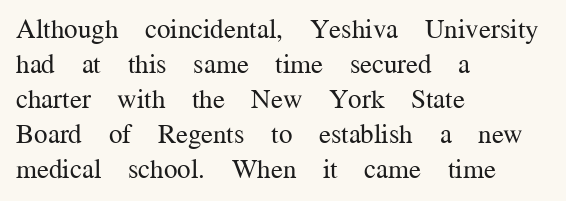
{"italic": "no", "bold": "no", "underline": "no", "align": "left", "line_spacing": "normal", "line_spacing_ratio": 1.3, "letter_spacing": "normal", "letter_spacing_em": 0.0, "glyph_px": 27}
